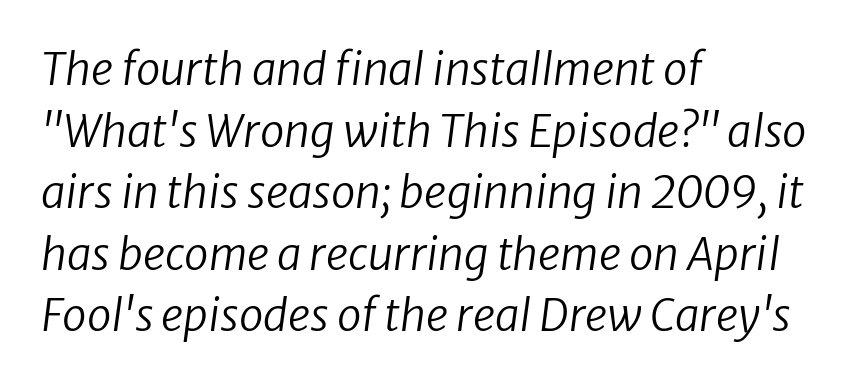
The image shows 44 px regular-weight sans-serif type; set left-aligned, normal line spacing (1.4x), normal letter spacing, not underlined; low stroke contrast and a medium x-height.
